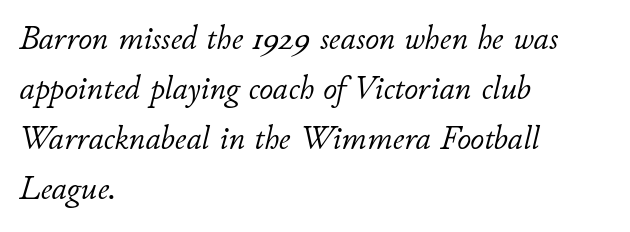
The setting favours the left margin, as ordinary paragraphs usually do. Counters stay open thanks to moderate or lighter strokes. One glance says typical: line gaps are just what's usual. A typesetter would call this proportional, since set widths differ per character. Look at the tracking — it's just the regular setting, nothing added.
